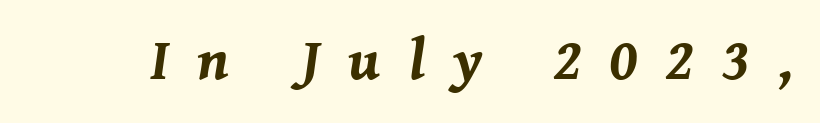
How are the letters spaced? Widely, with obvious added tracking. The string is rendered with underlining switched off. The typography opts for an oblique posture over an upright one. Emphasis by weight is at full strength: bold.
